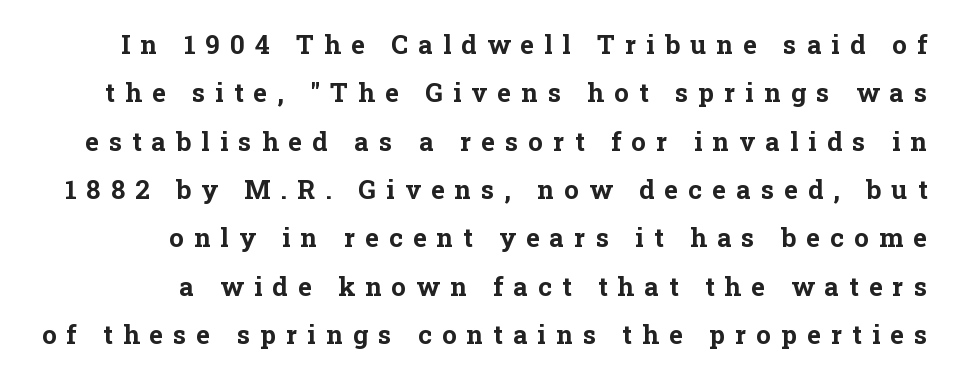
Clear beneath every line of the passage. Plenty of ink on the page — the face is bold. Leftover space on each line is placed entirely before the opening word. Tracking value appears strongly positive — letters spread wide. The letters stand straight up with perfectly vertical stems.
